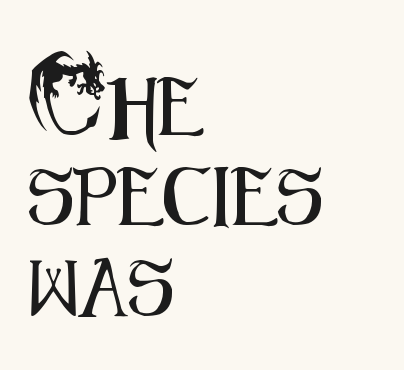
{"serif": "no", "italic": "no", "width": "condensed", "stroke_contrast": "medium", "x_height": "small", "monospaced": "no", "underline": "no", "align": "left", "line_spacing": "normal", "line_spacing_ratio": 1.56, "letter_spacing": "normal", "letter_spacing_em": 0.0, "glyph_px": 58}
